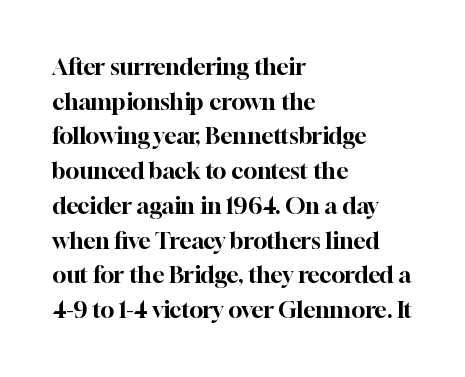
Students, observe: this is what conventionally led text looks like. Has an underline been added? It has not. Words appear dense and cohesive because spacing is normal. If you drew a ruler down the left edge, every line would touch it.
